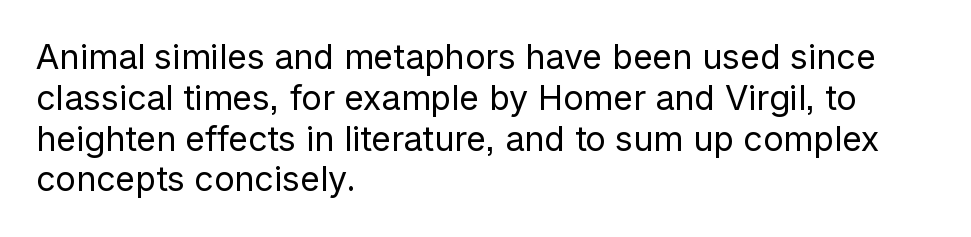
{"serif": "no", "italic": "no", "bold": "no", "weight": "regular", "width": "normal", "stroke_contrast": "low", "x_height": "medium", "monospaced": "no", "underline": "no", "align": "left", "line_spacing_ratio": 1.2, "letter_spacing": "normal", "letter_spacing_em": 0.0, "glyph_px": 34}
